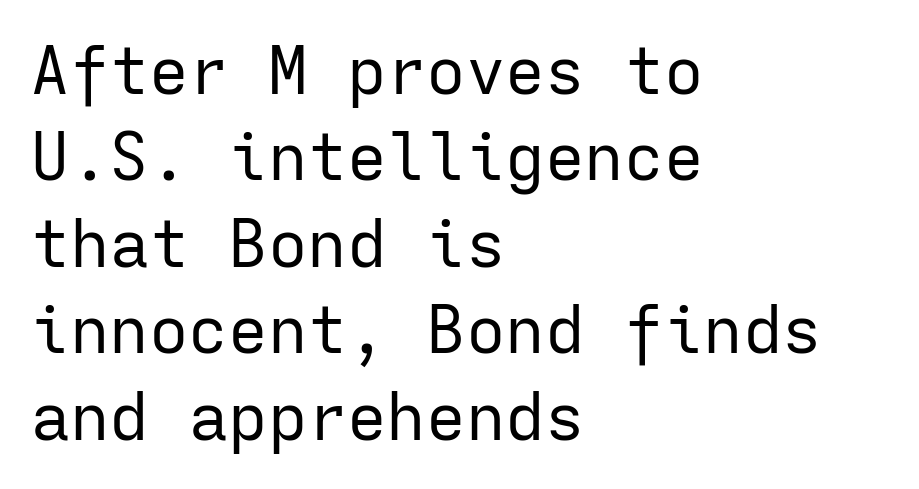
{"serif": "no", "italic": "no", "bold": "no", "weight": "regular", "width": "normal", "stroke_contrast": "low", "x_height": "medium", "monospaced": "yes", "underline": "no", "align": "left", "line_spacing": "normal", "line_spacing_ratio": 1.31, "letter_spacing": "normal", "letter_spacing_em": 0.0, "glyph_px": 66}
